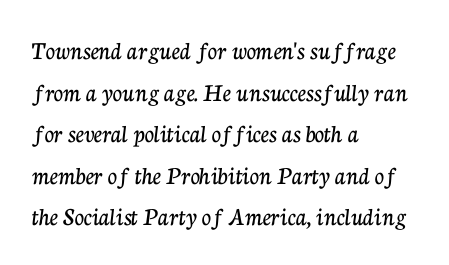
{"underline": "no", "align": "left", "line_spacing": "normal", "line_spacing_ratio": 1.6, "letter_spacing": "normal", "letter_spacing_em": 0.0, "glyph_px": 26}
